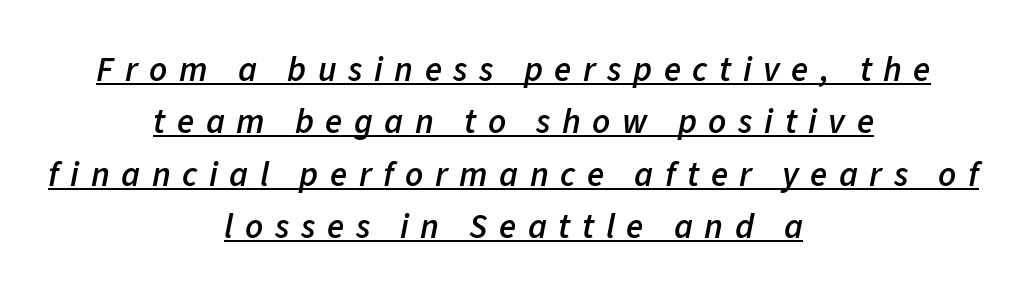
{"italic": "yes", "lean": "right", "slant_degrees": 11, "bold": "semi", "weight": "semibold", "width": "normal", "stroke_contrast": "low", "x_height": "medium", "monospaced": "no", "underline": "yes", "align": "center", "line_spacing": "normal", "line_spacing_ratio": 1.5, "letter_spacing": "wide", "letter_spacing_em": 0.33, "glyph_px": 35}
